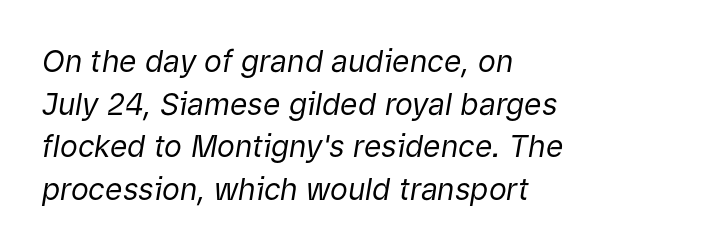
The characters are drawn with everyday or finer stroke widths. Anything drawn beneath the words? Only blank space. Standard letterfit; no display-style spreading of the glyphs. The rendering anchors every line to the left-hand side.
